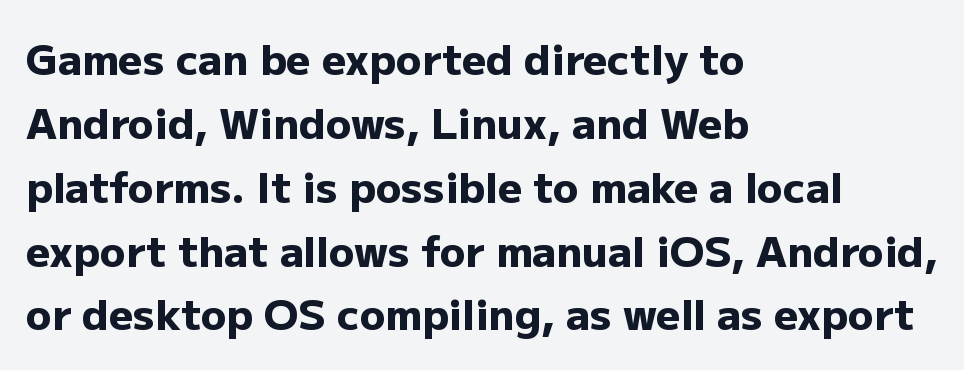
Here the designer chose a conventional face with non-uniform glyph widths. Caption: bold face, heavy strokes. Rendered with straight, roman letterforms. Unlike a traditional serif, this face leaves its strokes unadorned. Just letters on the line, the space beneath them empty.
